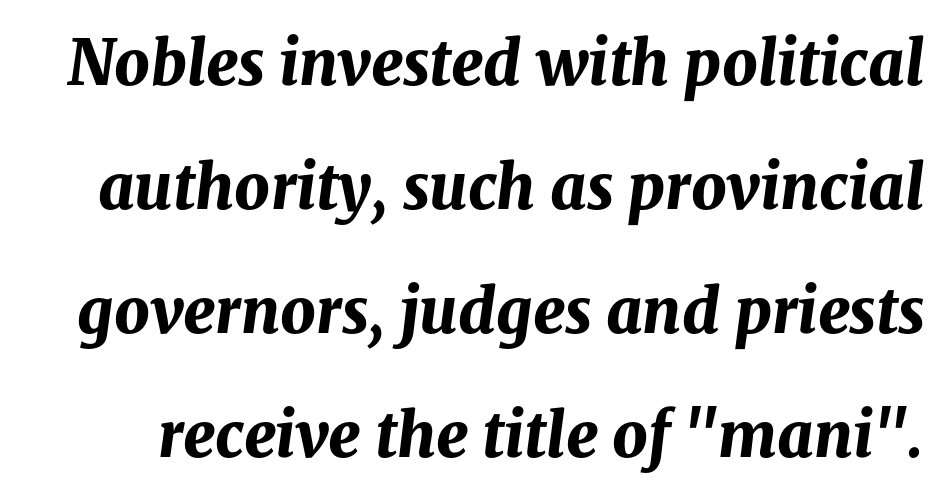
{"italic": "yes", "lean": "right", "slant_degrees": 8, "bold": "yes", "weight": "bold", "width": "normal", "stroke_contrast": "medium", "x_height": "medium", "monospaced": "no", "underline": "no", "line_spacing": "loose", "line_spacing_ratio": 2.0, "letter_spacing": "normal", "letter_spacing_em": 0.0, "glyph_px": 62}
